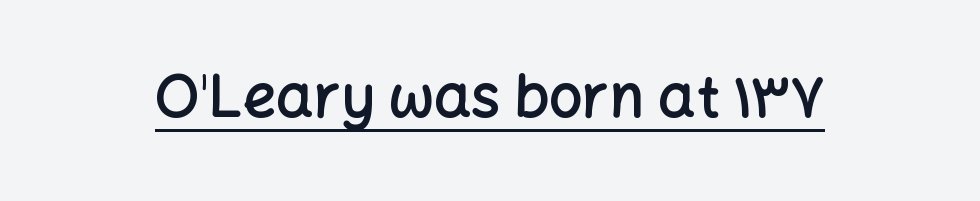
{"serif": "no", "italic": "no", "bold": "semi", "weight": "semibold", "width": "normal", "stroke_contrast": "low", "x_height": "medium", "monospaced": "no", "underline": "yes", "letter_spacing": "normal", "letter_spacing_em": 0.0, "glyph_px": 59}
